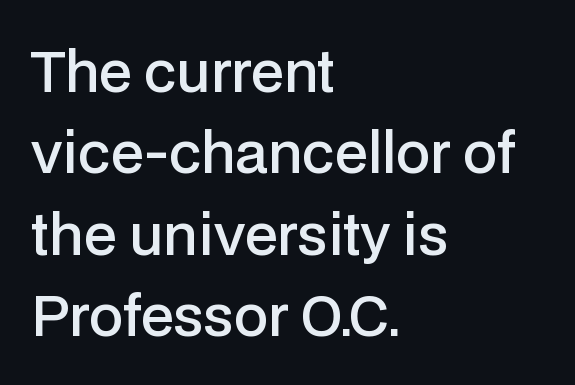
The horizontal fit of the characters is conventional and even. Is this a sans? Yes — the strokes have no serifs. The paragraph has a hard left edge and a soft right edge. In terms of weight, the rendering is demibold, just under bold. The passage shown is typed in a proportional face where columns would drift.
